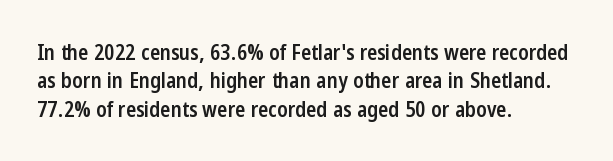
The lines are quadded left. Quick note: not italic, upright. Heft: intermediate — a semibold. Letter spacing: default. Each row of text sits above clean, open space.
